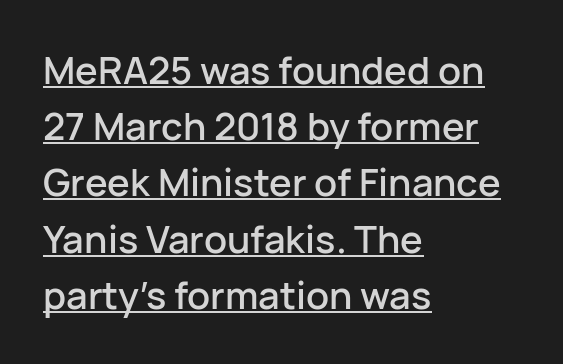
Q: Is the text italic (slanted)? A: No, it is upright.
Q: Is the typeface a serif or a sans-serif typeface? A: Sans-serif.
Q: Is the text underlined? A: Yes.
Q: How is the paragraph aligned? A: Left-aligned.
Q: Is the spacing between letters normal or unusually wide? A: Normal.
Q: Is the spacing between lines tight, normal or loose? A: Normal.
Q: Width (condensed, normal, or wide)? A: Normal.
Q: Stroke contrast? A: Low.
Q: x-height? A: Medium.
Q: Monospaced? A: No.
